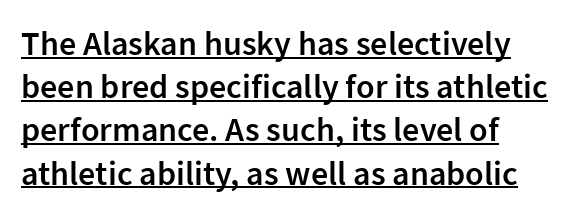
Q: Is the text bold? A: Semi-bold.
Q: Is the text italic (slanted)? A: No, it is upright.
Q: Is the typeface a serif or a sans-serif typeface? A: Sans-serif.
Q: Is the text underlined? A: Yes.
Q: How is the paragraph aligned? A: Left-aligned.
Q: Is the spacing between letters normal or unusually wide? A: Normal.
Q: Is the spacing between lines tight, normal or loose? A: Normal.
Q: Width (condensed, normal, or wide)? A: Normal.
Q: Stroke contrast? A: Low.
Q: x-height? A: Medium.
Q: Monospaced? A: No.
